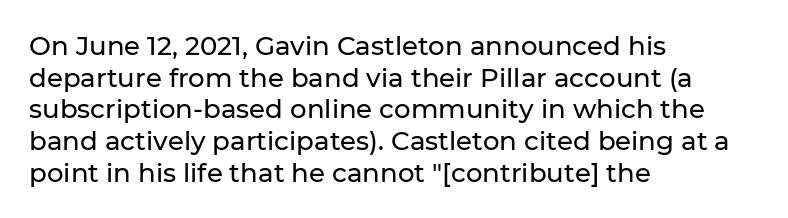
Q: Is the text italic (slanted)? A: No, it is upright.
Q: Is the text underlined? A: No.
Q: How is the paragraph aligned? A: Left-aligned.
Q: Is the spacing between letters normal or unusually wide? A: Normal.
